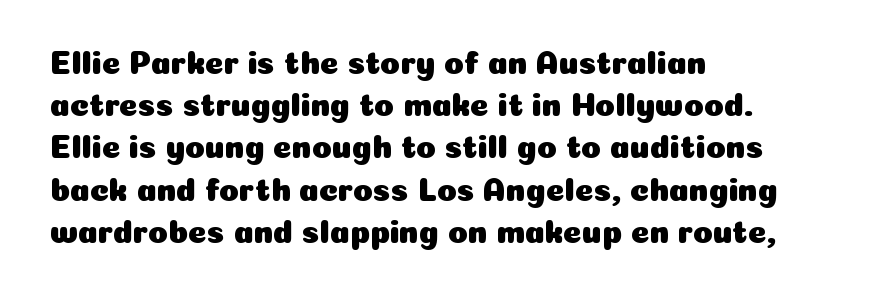
The image shows 32 px sans-serif type, upright; set left-aligned, normal line spacing (1.32x), normal letter spacing, not underlined; low stroke contrast and a medium x-height.
